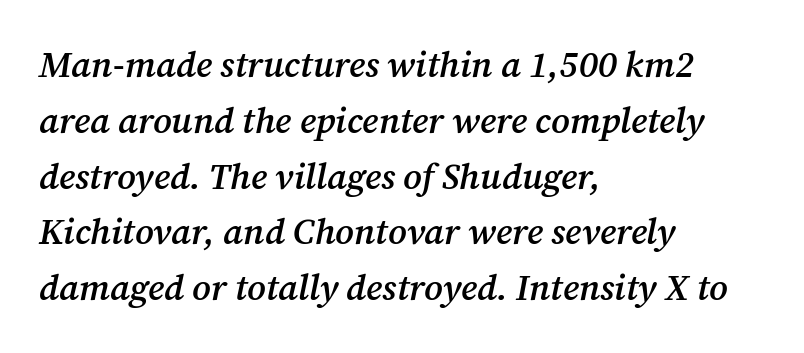
Q: Is the text bold? A: Semi-bold.
Q: Is the text italic (slanted)? A: Yes, it leans right by about 12 degrees.
Q: Is the typeface a serif or a sans-serif typeface? A: Serif.
Q: Is the text underlined? A: No.
Q: How is the paragraph aligned? A: Left-aligned.
Q: Is the spacing between letters normal or unusually wide? A: Normal.
Q: Is the spacing between lines tight, normal or loose? A: Normal.
Q: Width (condensed, normal, or wide)? A: Normal.
Q: Stroke contrast? A: Medium.
Q: x-height? A: Medium.
Q: Monospaced? A: No.
